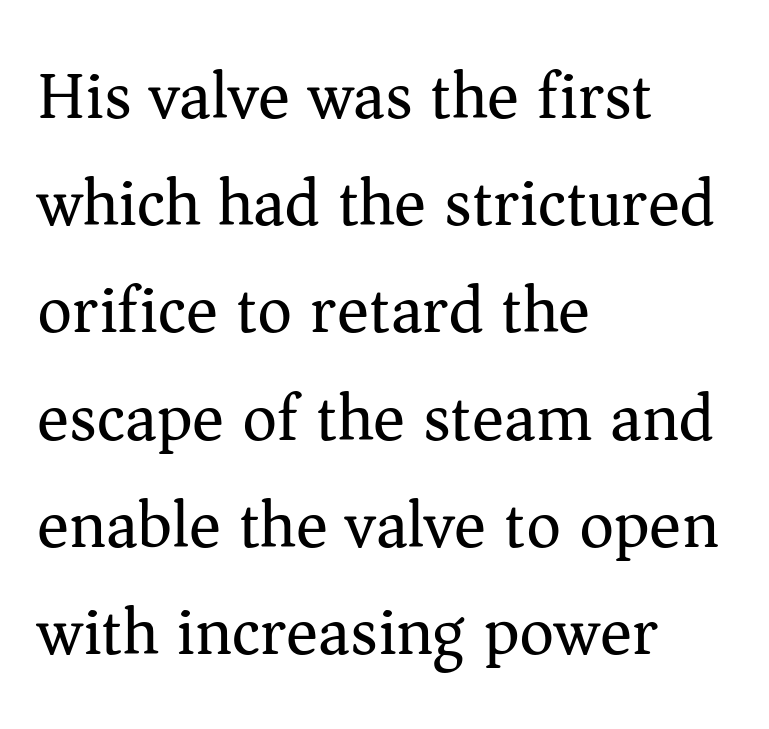
This sample uses an upright cut, with every glyph sitting square on the baseline. Descenders are the only things crossing below the line. This block has exactly the height ordinary leading produces. Think of a printed novel: that variable character pitch is what you see here.
